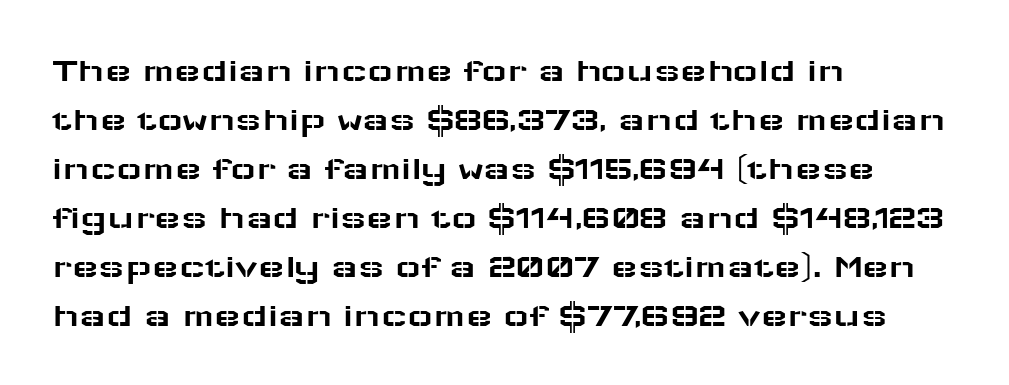
{"serif": "no", "italic": "no", "width": "wide", "stroke_contrast": "low", "x_height": "medium", "monospaced": "no", "underline": "no", "align": "left", "line_spacing": "normal", "line_spacing_ratio": 1.4, "letter_spacing": "normal", "letter_spacing_em": 0.0, "glyph_px": 35}
